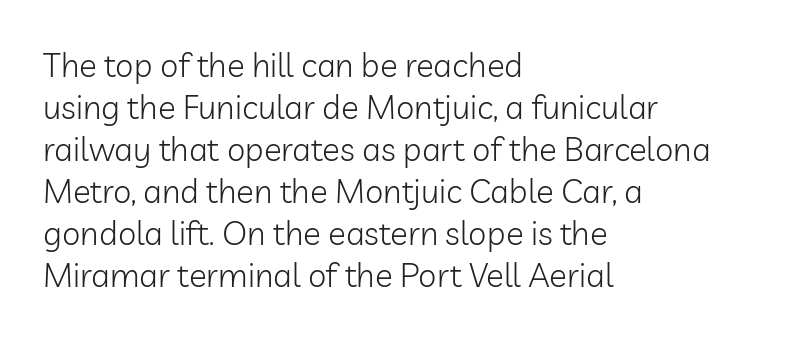
The image shows 33 px light sans-serif type, upright; set left-aligned, normal line spacing (1.27x), normal letter spacing, not underlined; low stroke contrast and a medium x-height.
